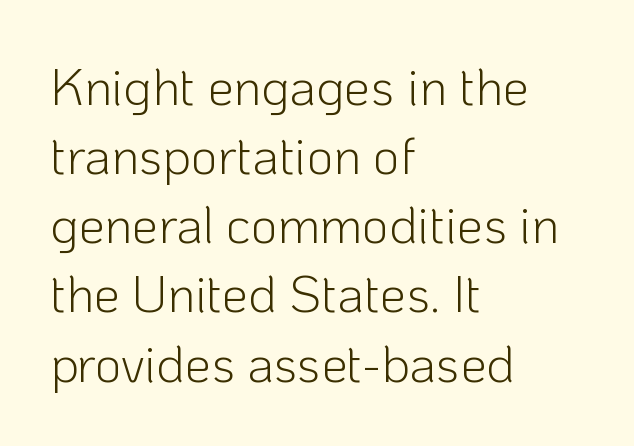
The image shows 52 px light sans-serif type, upright; set left-aligned, normal line spacing (1.33x), normal letter spacing, not underlined; low stroke contrast and a medium x-height.
